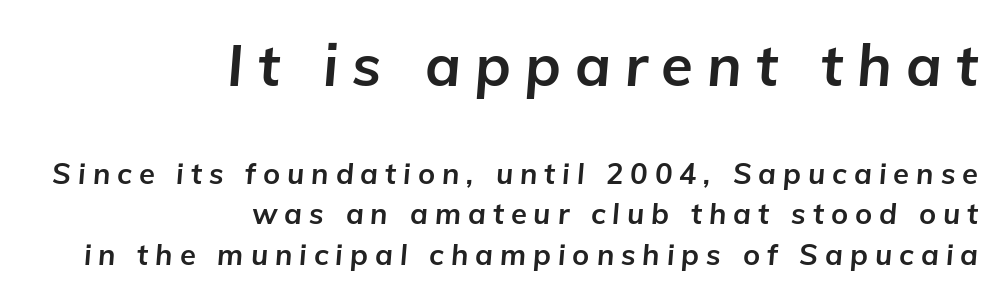
{"italic": "yes", "lean": "right", "slant_degrees": 5, "bold": "yes", "weight": "bold", "width": "normal", "stroke_contrast": "low", "x_height": "medium", "monospaced": "no", "underline": "no", "align": "right", "line_spacing": "normal", "line_spacing_ratio": 1.39, "letter_spacing": "wide", "letter_spacing_em": 0.24, "larger_block": "first", "size_ratio": 2.0, "glyph_px": 58}
